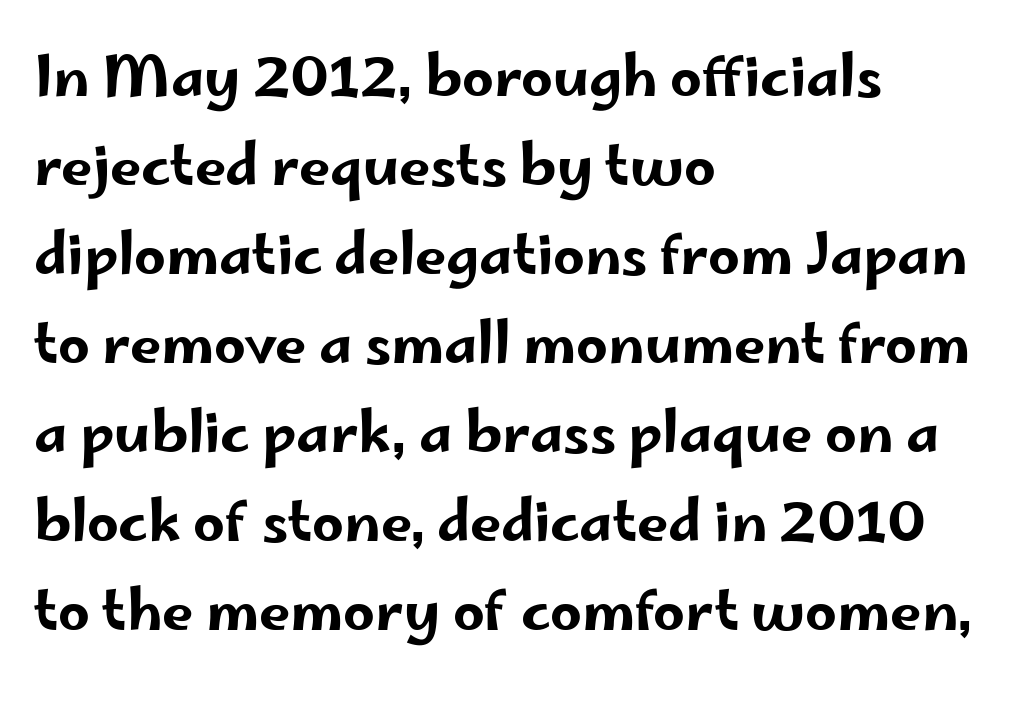
Q: Is the text italic (slanted)? A: No, it is upright.
Q: Is the typeface a serif or a sans-serif typeface? A: Sans-serif.
Q: Is the text underlined? A: No.
Q: How is the paragraph aligned? A: Left-aligned.
Q: Is the spacing between letters normal or unusually wide? A: Normal.
Q: Is the spacing between lines tight, normal or loose? A: Normal.
Q: Width (condensed, normal, or wide)? A: Wide.
Q: Stroke contrast? A: Low.
Q: x-height? A: Small.
Q: Monospaced? A: No.
